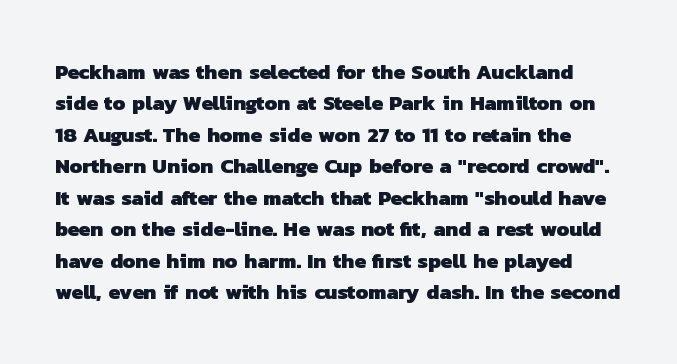
Q: Is the text bold? A: Yes.
Q: Is the text underlined? A: No.
Q: Is the spacing between letters normal or unusually wide? A: Normal.
Q: Is the spacing between lines tight, normal or loose? A: Normal.
